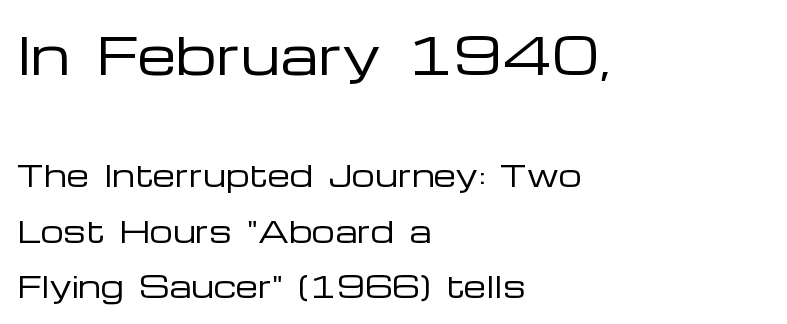
{"serif": "no", "italic": "no", "bold": "no", "weight": "regular", "width": "wide", "stroke_contrast": "low", "x_height": "medium", "monospaced": "no", "underline": "no", "align": "left", "line_spacing": "loose", "line_spacing_ratio": 1.92, "letter_spacing": "normal", "letter_spacing_em": 0.0, "larger_block": "first", "size_ratio": 1.72, "glyph_px": 50}
